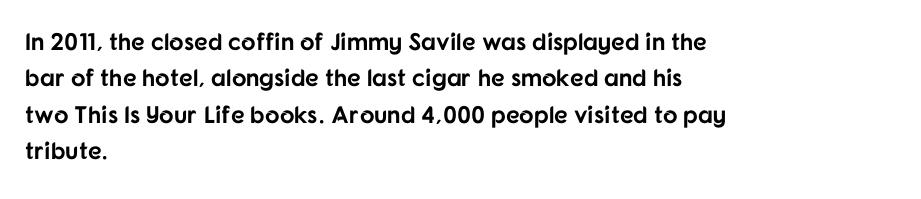
The image shows 24 px bold type, upright; set left-aligned, normal line spacing (1.52x), normal letter spacing, not underlined.
